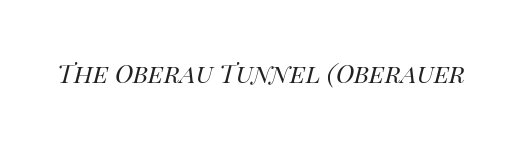
{"italic": "yes", "lean": "right", "slant_degrees": 14, "bold": "no", "underline": "no", "letter_spacing": "normal", "letter_spacing_em": 0.0, "glyph_px": 25}
